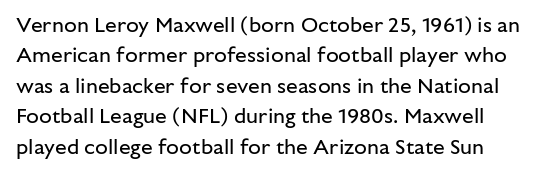
The image shows 21 px text type, upright; set left-aligned, normal line spacing (1.45x), normal letter spacing, not underlined.
